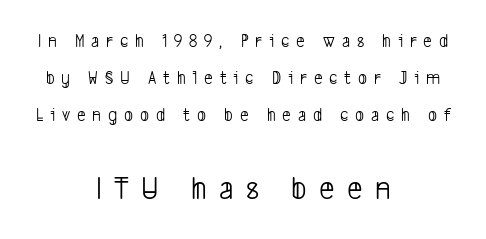
To sum up the face: it is a sans, with no serifs. The glyphs are unaccompanied by any horizontal stroke below them. Reading down the column, the eye jumps a long way to each next line. The text block is weighted toward neither margin, spreading evenly from the middle.
